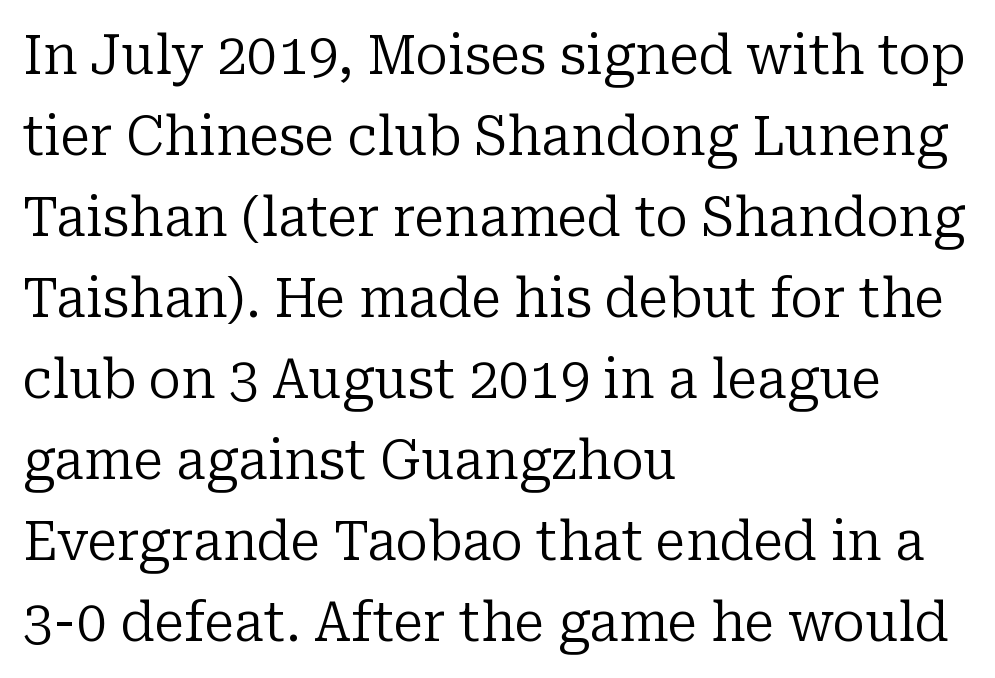
Stem width sits at or under what a default text font uses. Honestly, there is no underline to notice here at all. Is there much room between lines? A standard amount, neither cramped nor airy. The setting favours the left margin, as ordinary paragraphs usually do. Think of a printed novel: that variable character pitch is what you see here.
